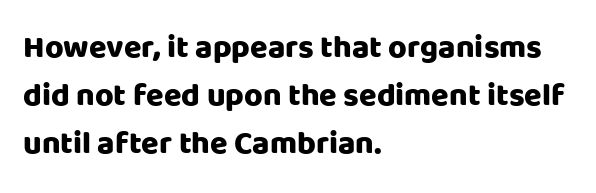
Q: Is the text italic (slanted)? A: No, it is upright.
Q: Is the typeface a serif or a sans-serif typeface? A: Sans-serif.
Q: Is the text underlined? A: No.
Q: How is the paragraph aligned? A: Left-aligned.
Q: Is the spacing between letters normal or unusually wide? A: Normal.
Q: Is the spacing between lines tight, normal or loose? A: Normal.
Q: Width (condensed, normal, or wide)? A: Normal.
Q: Stroke contrast? A: Low.
Q: x-height? A: Large.
Q: Monospaced? A: No.
